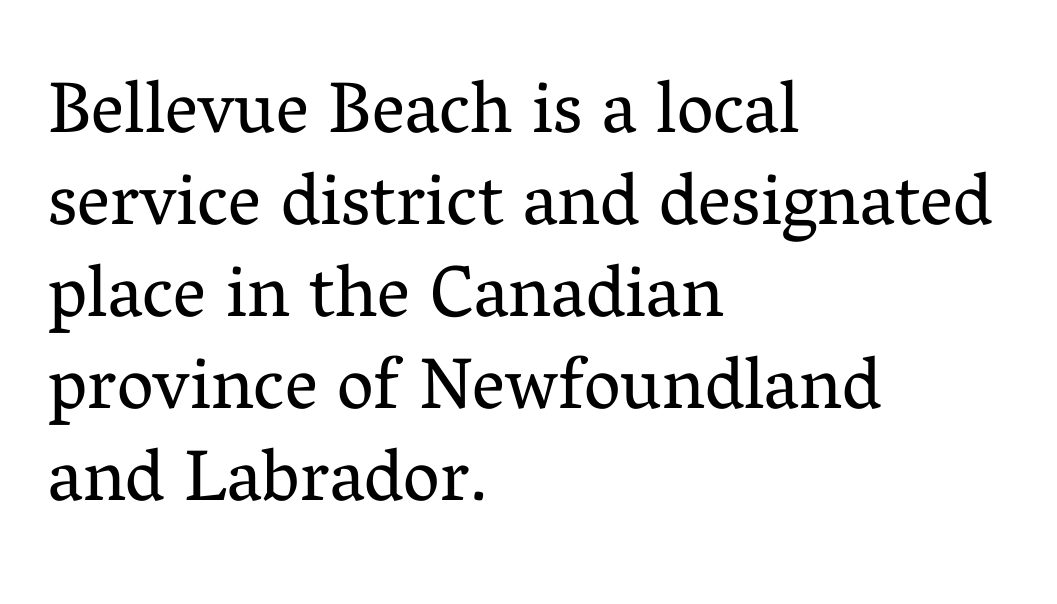
{"serif": "yes", "italic": "no", "bold": "no", "weight": "regular", "width": "normal", "stroke_contrast": "medium", "x_height": "medium", "monospaced": "no", "underline": "no", "align": "left", "line_spacing": "normal", "line_spacing_ratio": 1.26, "letter_spacing": "normal", "letter_spacing_em": 0.0, "glyph_px": 73}
